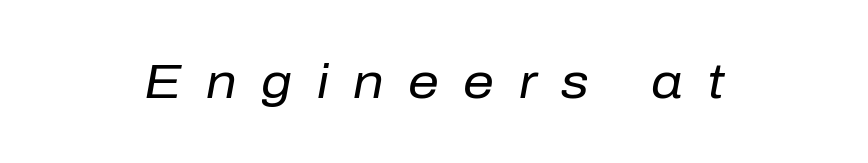
{"italic": "yes", "lean": "right", "slant_degrees": 10, "bold": "no", "weight": "regular", "width": "normal", "stroke_contrast": "low", "x_height": "medium", "monospaced": "no", "underline": "no", "letter_spacing": "wide", "letter_spacing_em": 0.5, "glyph_px": 49}
